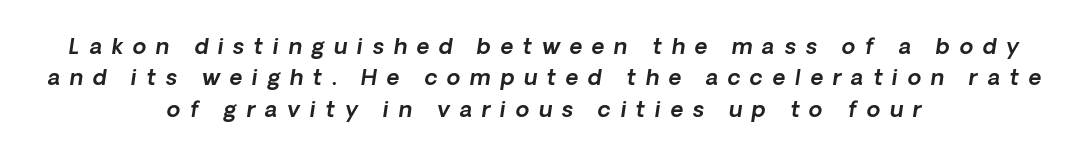
Line starts and ends both wander, symmetrically. There is plenty of visible air inserted between adjacent glyphs. A bare baseline throughout the passage. The passage shown stacks its lines at a standard gap.
